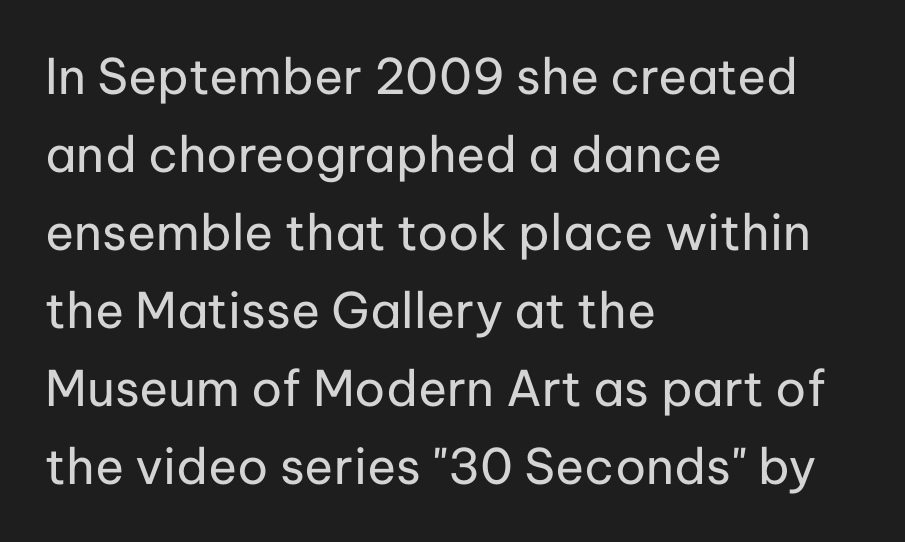
The image shows 49 px regular-weight sans-serif type, upright; set left-aligned, normal line spacing (1.59x), normal letter spacing, not underlined; low stroke contrast and a medium x-height.
